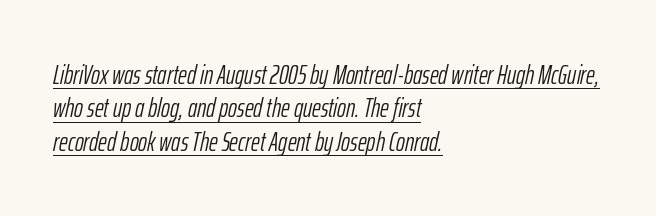
{"italic": "yes", "lean": "right", "slant_degrees": 12, "bold": "no", "underline": "yes", "align": "left", "line_spacing_ratio": 1.24, "letter_spacing": "normal", "letter_spacing_em": 0.0, "glyph_px": 27}
